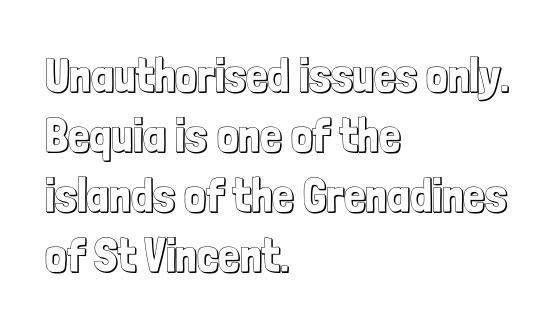
Q: Is the text italic (slanted)? A: No, it is upright.
Q: Is the text underlined? A: No.
Q: How is the paragraph aligned? A: Left-aligned.
Q: Is the spacing between letters normal or unusually wide? A: Normal.
Q: Is the spacing between lines tight, normal or loose? A: Normal.
Q: Width (condensed, normal, or wide)? A: Condensed.
Q: x-height? A: Medium.
Q: Monospaced? A: No.
